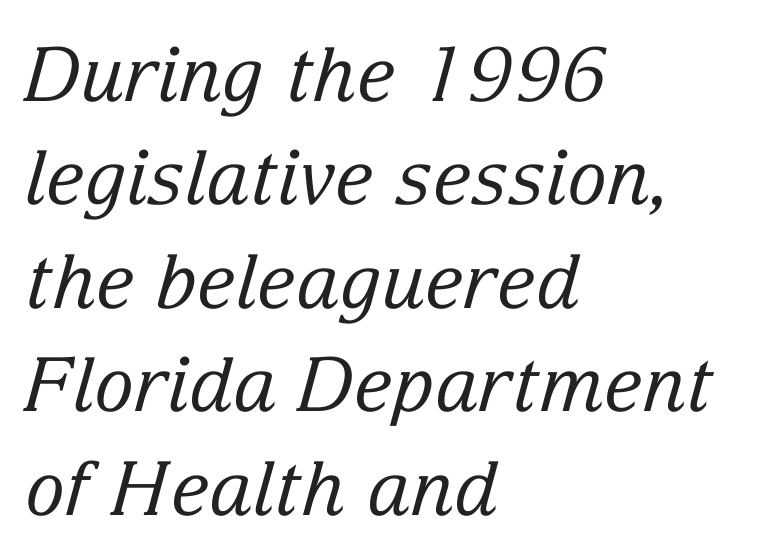
{"serif": "yes", "italic": "yes", "lean": "right", "slant_degrees": 15, "bold": "no", "weight": "regular", "width": "normal", "stroke_contrast": "low", "x_height": "medium", "monospaced": "no", "underline": "no", "align": "left", "line_spacing": "normal", "line_spacing_ratio": 1.38, "letter_spacing": "normal", "letter_spacing_em": 0.0, "glyph_px": 75}
